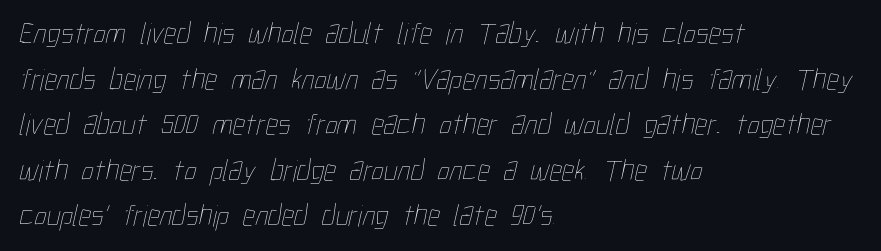
{"bold": "no", "weight": "thin", "width": "condensed", "stroke_contrast": "low", "x_height": "medium", "monospaced": "no", "underline": "no", "align": "left", "line_spacing": "normal", "line_spacing_ratio": 1.47, "letter_spacing": "normal", "letter_spacing_em": 0.0, "glyph_px": 31}
